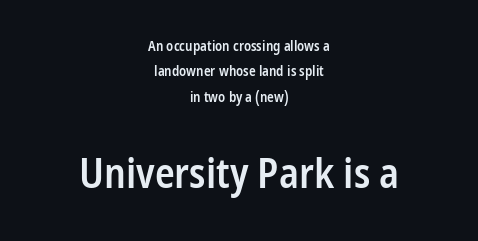
Notice how the stems are strictly vertical — no italics here. The glyphs are unaccompanied by any horizontal stroke below them. Tracking value appears to be zero — textbook default spacing. The passage shown begins with its smaller block and ends with its larger one. Weight check: semibold — heavier than regular, not quite bold. The face used here is proportionally spaced, like ordinary book or web type.
